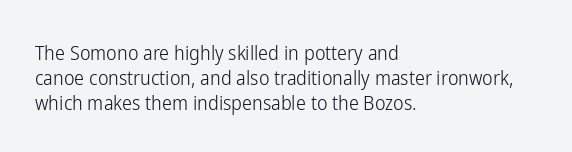
Underline: absent. These glyphs show unthickened strokes, regular width or finer. The leading is moderate, giving the passage an even texture. Upright lettering throughout.
